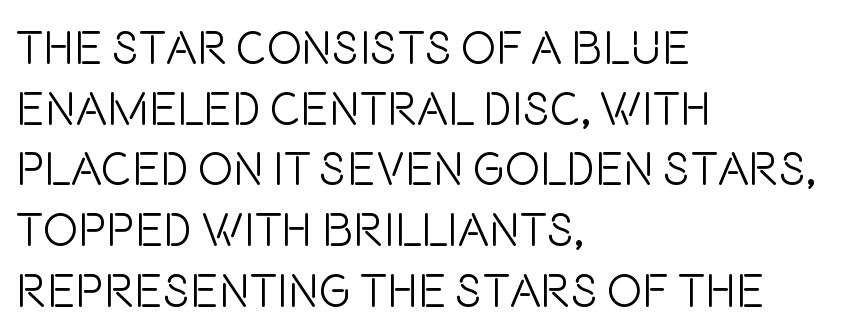
The image shows 47 px light, condensed sans-serif type, upright; set left-aligned, normal line spacing (1.29x), normal letter spacing, not underlined; low stroke contrast and a large x-height.
